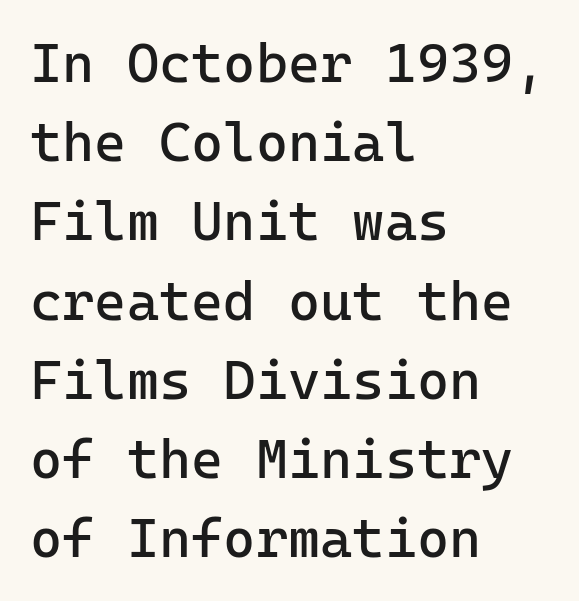
Characters follow at the spacing the type designer built in. Typographically, this falls in the sans-serif category. The lettering holds an erect, upright posture throughout. Stroke thickness stays within the range of a standard reading face or lighter. A normal amount of white space separates one row of letters from the next.
